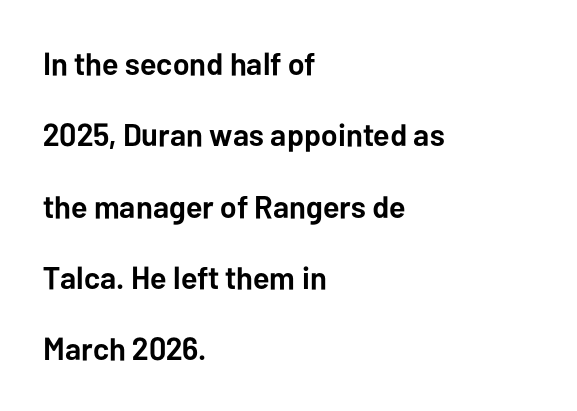
{"serif": "no", "italic": "no", "bold": "yes", "weight": "semibold", "width": "normal", "stroke_contrast": "low", "x_height": "medium", "monospaced": "no", "underline": "no", "align": "left", "line_spacing": "loose", "line_spacing_ratio": 2.23, "letter_spacing": "normal", "letter_spacing_em": 0.0, "glyph_px": 32}
